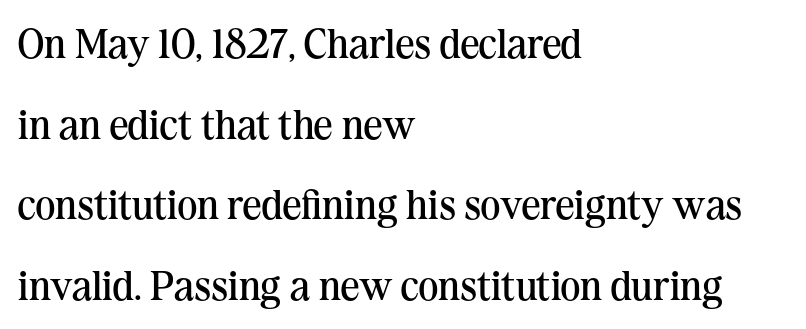
Q: Is the text bold? A: No.
Q: Is the text italic (slanted)? A: No, it is upright.
Q: Is the typeface a serif or a sans-serif typeface? A: Serif.
Q: Is the text underlined? A: No.
Q: How is the paragraph aligned? A: Left-aligned.
Q: Is the spacing between letters normal or unusually wide? A: Normal.
Q: Is the spacing between lines tight, normal or loose? A: Loose.
Q: Width (condensed, normal, or wide)? A: Normal.
Q: Stroke contrast? A: Medium.
Q: x-height? A: Medium.
Q: Monospaced? A: No.
